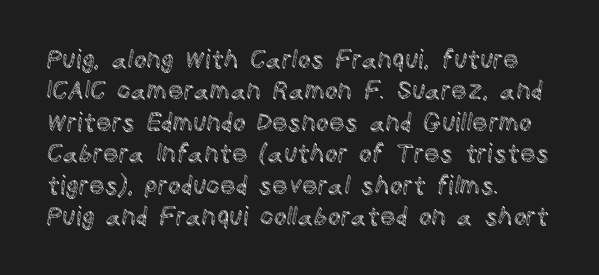
Q: Is the text italic (slanted)? A: Yes.
Q: Is the text underlined? A: No.
Q: How is the paragraph aligned? A: Left-aligned.
Q: Is the spacing between letters normal or unusually wide? A: Normal.
Q: Is the spacing between lines tight, normal or loose? A: Normal.
